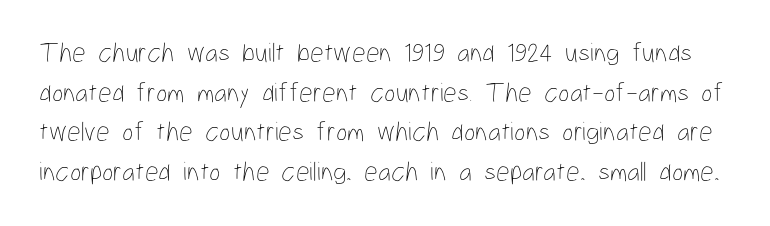
The image shows 27 px text type, upright; set normal line spacing (1.47x), normal letter spacing, not underlined.
